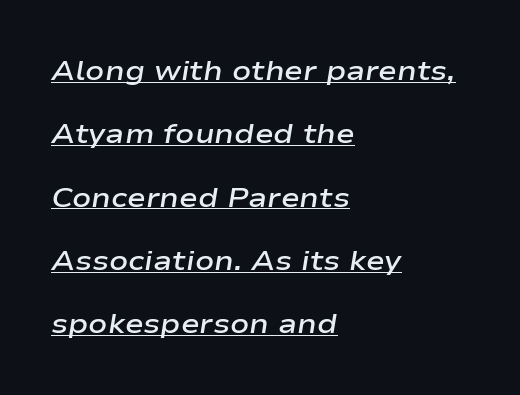
Q: Is the text bold? A: Semi-bold.
Q: Is the text italic (slanted)? A: Yes, it leans right by about 9 degrees.
Q: Is the text underlined? A: Yes.
Q: How is the paragraph aligned? A: Left-aligned.
Q: Is the spacing between letters normal or unusually wide? A: Normal.
Q: Is the spacing between lines tight, normal or loose? A: Loose.
Q: Width (condensed, normal, or wide)? A: Wide.
Q: Stroke contrast? A: Low.
Q: x-height? A: Medium.
Q: Monospaced? A: No.
